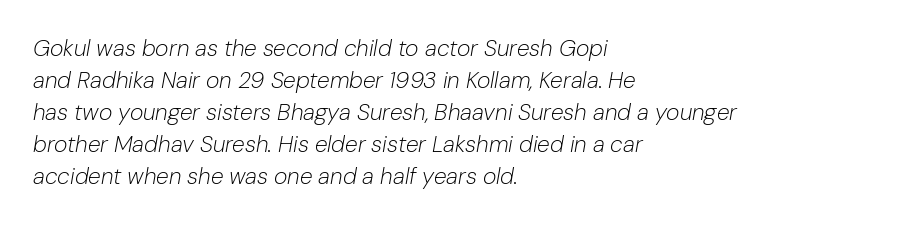
Q: Is the text bold? A: No.
Q: Is the text italic (slanted)? A: Yes, it leans right by about 10 degrees.
Q: Is the text underlined? A: No.
Q: How is the paragraph aligned? A: Left-aligned.
Q: Is the spacing between letters normal or unusually wide? A: Normal.
Q: Is the spacing between lines tight, normal or loose? A: Normal.
